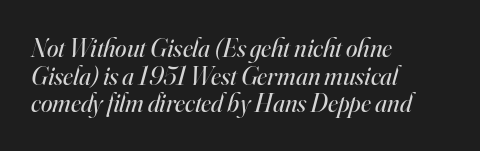
The passage shown has conventional tracking throughout. The passage is arranged the way most books set body copy — flush left. In terms of leading, this rendering errs on the cramped side. Unbolded letterforms with no extra heft.
